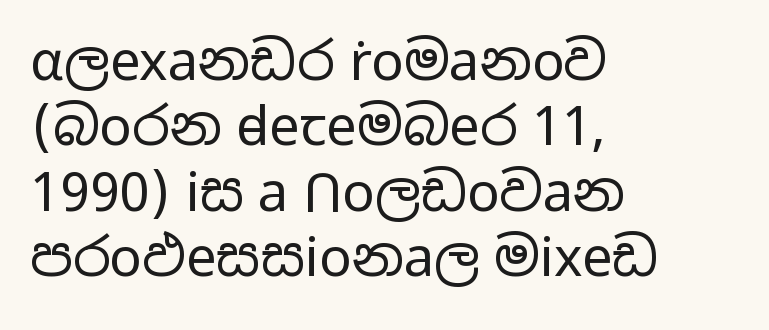
The image shows 54 px regular-weight, wide sans-serif type, upright; set left-aligned, line spacing 1.21x, normal letter spacing, not underlined; low stroke contrast and a medium x-height.
